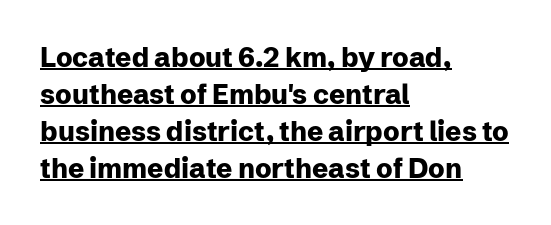
Q: Is the text bold? A: Yes.
Q: Is the text italic (slanted)? A: No, it is upright.
Q: Is the text underlined? A: Yes.
Q: How is the paragraph aligned? A: Left-aligned.
Q: Is the spacing between letters normal or unusually wide? A: Normal.
Q: Is the spacing between lines tight, normal or loose? A: Normal.
